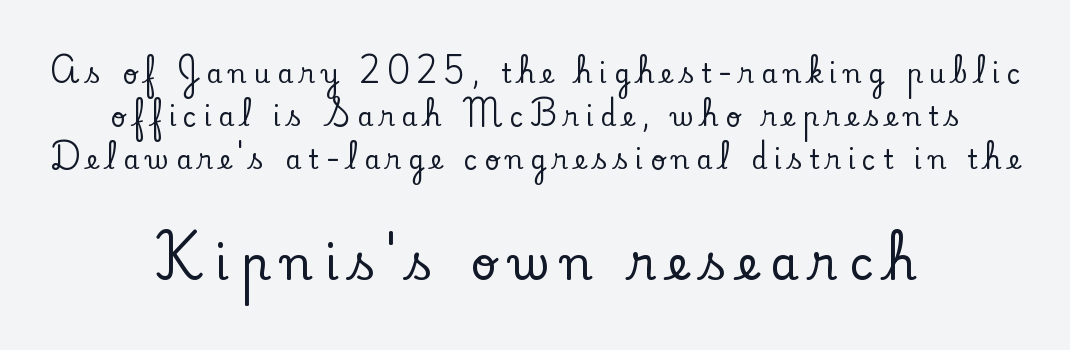
Q: Is the text italic (slanted)? A: No, it is upright.
Q: Is the typeface a serif or a sans-serif typeface? A: Serif.
Q: Is the text underlined? A: No.
Q: How is the paragraph aligned? A: Centered.
Q: Is the spacing between letters normal or unusually wide? A: Unusually wide.
Q: Is the spacing between lines tight, normal or loose? A: Normal.
Q: Which block of text is set in a larger size, the first (top) or the second (bottom)? A: The second (bottom) one.
Q: Width (condensed, normal, or wide)? A: Normal.
Q: Stroke contrast? A: Low.
Q: x-height? A: Small.
Q: Monospaced? A: No.
